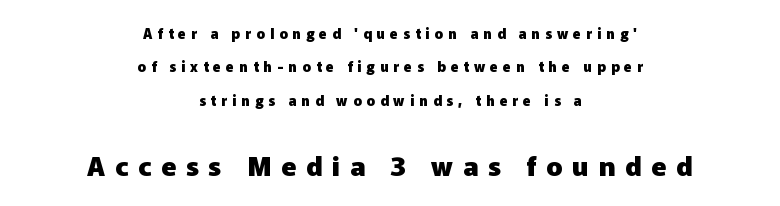
Q: Is the text bold? A: Yes.
Q: Is the text italic (slanted)? A: No, it is upright.
Q: Is the text underlined? A: No.
Q: How is the paragraph aligned? A: Centered.
Q: Is the spacing between letters normal or unusually wide? A: Unusually wide.
Q: Is the spacing between lines tight, normal or loose? A: Loose.
Q: Which block of text is set in a larger size, the first (top) or the second (bottom)? A: The second (bottom) one.
